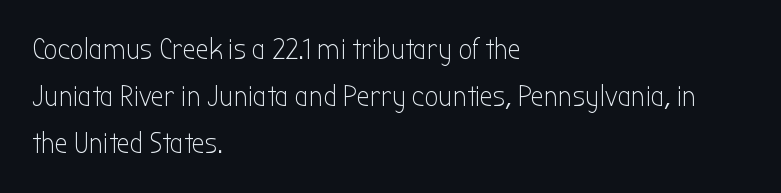
This rendering employs a face without finishing strokes, i.e., a sans-serif. The characters are drawn with everyday or finer stroke widths. One-word summary of the alignment: left. This sample keeps an unexceptional amount of space between lines. Lines of text with bare space underneath. Does the lettering tilt? It doesn't — this is upright.
